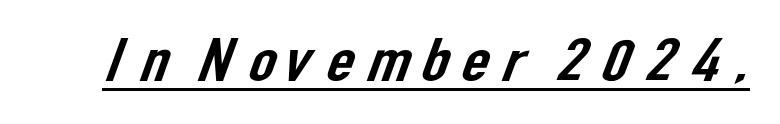
The sample's only ornament is a line tracing under the words. Do the characters align in a grid? No, the font is proportional. The type family on display is of the sans-serif kind.
